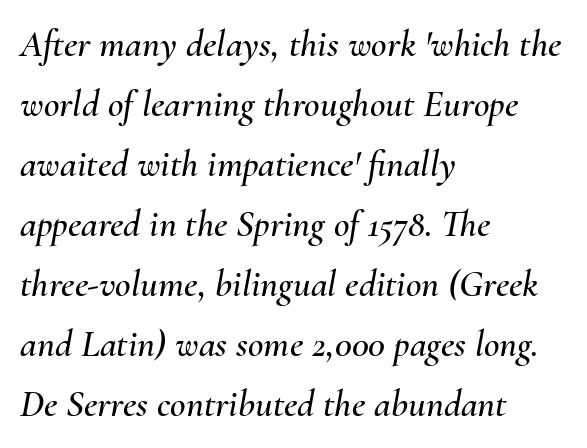
Rendered with sloped, italic letterforms. The vertical gap from one line to the next is medium. The strip under each line holds only bare page. Which margin do the lines hug? The left one — the right edge is uneven. You could not count columns in this text — the font is proportionally spaced. Nobody touched the tracking dial on this one.
